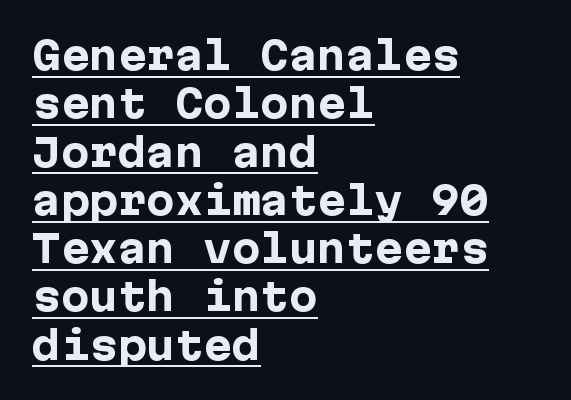
The image shows 38 px heavy sans-serif type, upright; set left-aligned, normal line spacing (1.27x), normal letter spacing, underlined; low stroke contrast and a medium x-height.
